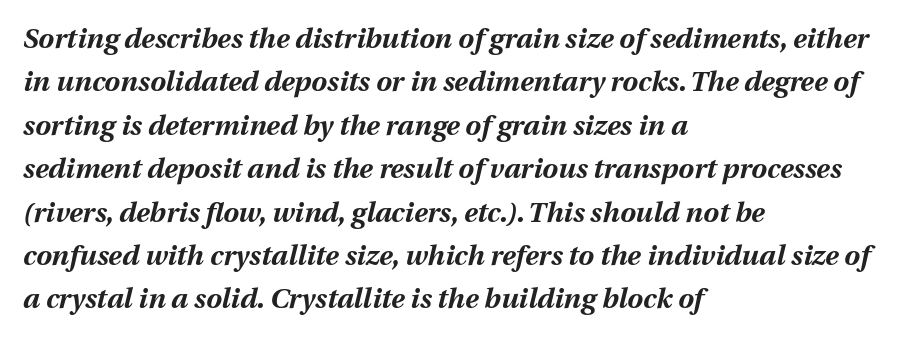
The image shows 28 px bold type, italic (leaning right); set left-aligned, normal line spacing (1.55x), normal letter spacing, not underlined; medium stroke contrast and a medium x-height.
